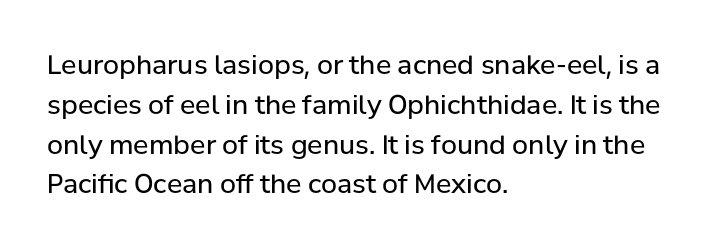
Nobody touched the tracking dial on this one. Line starts are locked; line ends wander. The block of text has a typical density, with ordinary space between rows. The glyphs are unaccompanied by any horizontal stroke below them. Notice how the stems are strictly vertical — no italics here. These glyphs show unthickened strokes, regular width or finer.
